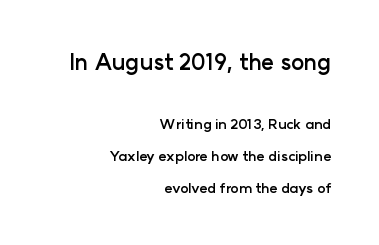
{"italic": "no", "bold": "yes", "underline": "no", "align": "right", "line_spacing": "loose", "line_spacing_ratio": 2.26, "letter_spacing": "normal", "letter_spacing_em": 0.0, "larger_block": "first", "size_ratio": 1.57, "glyph_px": 22}
